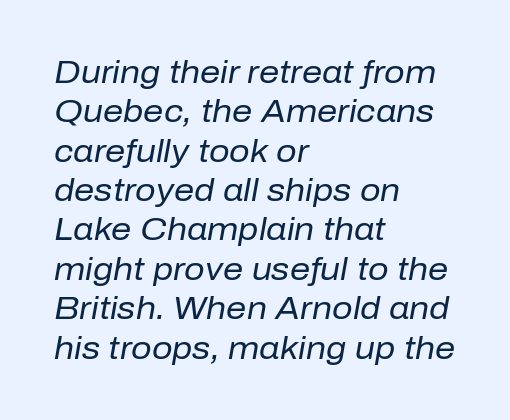
The image shows 32 px regular-weight type, italic (leaning right); set left-aligned, line spacing 1.23x, normal letter spacing, not underlined; low stroke contrast and a medium x-height.
